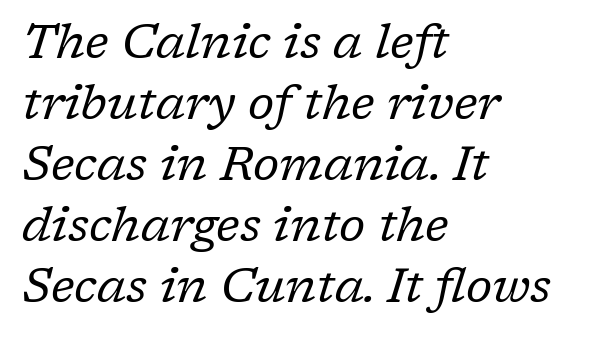
Q: Is the text bold? A: No.
Q: Is the text italic (slanted)? A: Yes, it leans right by about 17 degrees.
Q: Is the typeface a serif or a sans-serif typeface? A: Serif.
Q: Is the text underlined? A: No.
Q: How is the paragraph aligned? A: Left-aligned.
Q: Is the spacing between letters normal or unusually wide? A: Normal.
Q: Is the spacing between lines tight, normal or loose? A: Normal.
Q: Width (condensed, normal, or wide)? A: Normal.
Q: Stroke contrast? A: Low.
Q: x-height? A: Medium.
Q: Monospaced? A: No.
